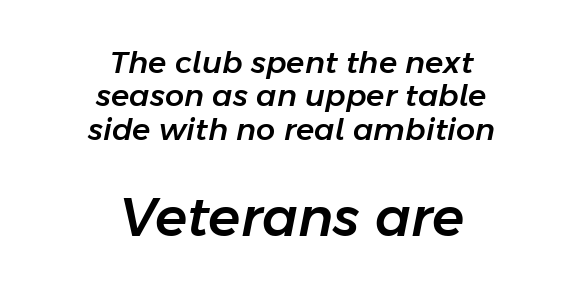
{"italic": "yes", "lean": "right", "slant_degrees": 11, "width": "normal", "stroke_contrast": "low", "x_height": "medium", "monospaced": "no", "underline": "no", "align": "center", "line_spacing": "tight", "line_spacing_ratio": 1.11, "letter_spacing": "normal", "letter_spacing_em": 0.0, "larger_block": "second", "size_ratio": 1.77, "glyph_px": 53}
